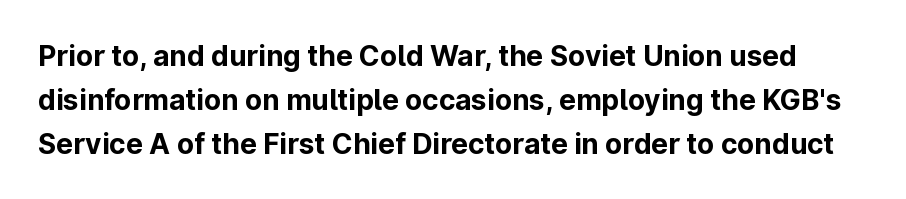
{"serif": "no", "italic": "no", "bold": "yes", "weight": "bold", "width": "normal", "stroke_contrast": "low", "x_height": "medium", "monospaced": "no", "underline": "no", "line_spacing": "normal", "line_spacing_ratio": 1.57, "letter_spacing": "normal", "letter_spacing_em": 0.0, "glyph_px": 28}
